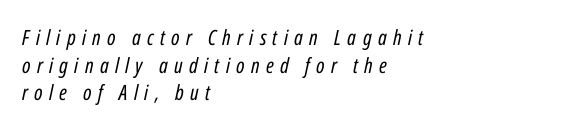
The image shows 21 px text type, italic (leaning right); set left-aligned, normal line spacing (1.32x), unusually wide letter spacing (+0.3 em), not underlined.
